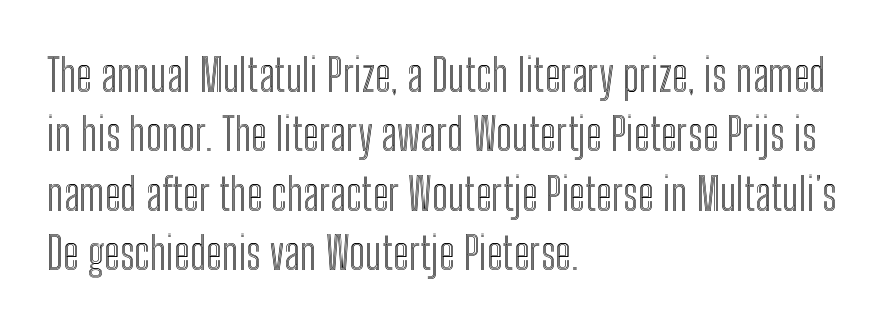
Q: Is the text italic (slanted)? A: No, it is upright.
Q: Is the text underlined? A: No.
Q: How is the paragraph aligned? A: Left-aligned.
Q: Is the spacing between letters normal or unusually wide? A: Normal.
Q: Is the spacing between lines tight, normal or loose? A: Normal.
Q: Width (condensed, normal, or wide)? A: Condensed.
Q: x-height? A: Medium.
Q: Monospaced? A: No.
